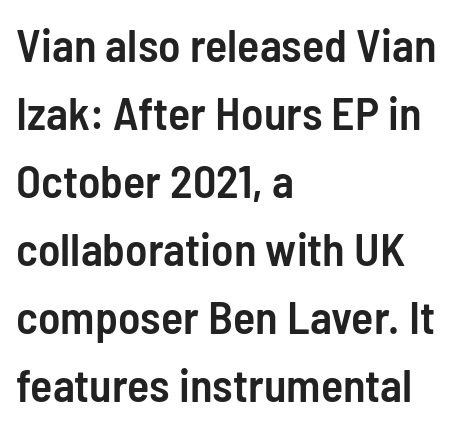
{"serif": "no", "italic": "no", "bold": "semi", "weight": "semibold", "width": "condensed", "stroke_contrast": "low", "x_height": "medium", "monospaced": "no", "underline": "no", "align": "left", "line_spacing": "normal", "line_spacing_ratio": 1.48, "letter_spacing": "normal", "letter_spacing_em": 0.0, "glyph_px": 46}
